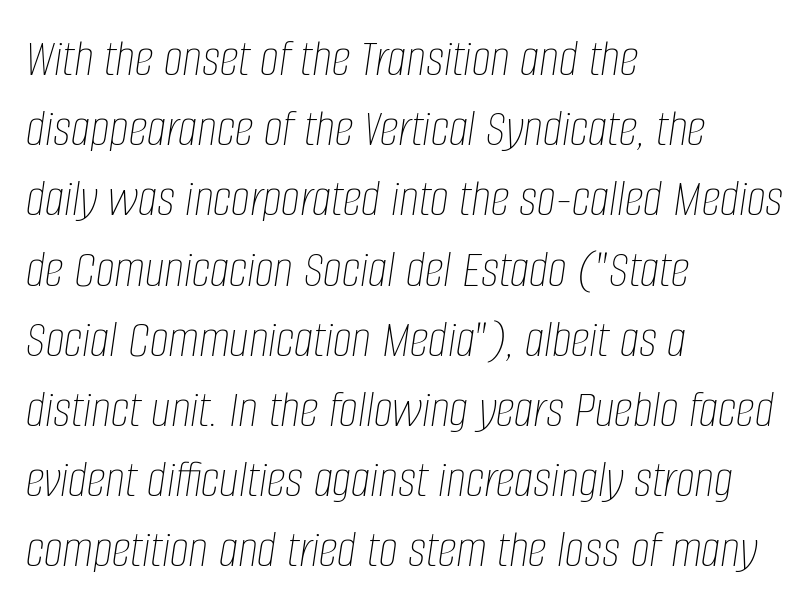
The image shows 54 px thin, condensed type, italic (leaning right); set left-aligned, normal line spacing (1.3x), normal letter spacing, not underlined; low stroke contrast and a large x-height.
